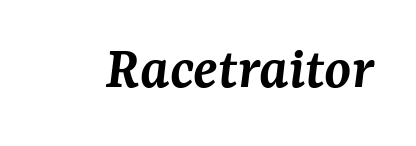
The image shows 61 px semibold serif type, italic (leaning right); set normal letter spacing, not underlined; medium stroke contrast and a medium x-height.
